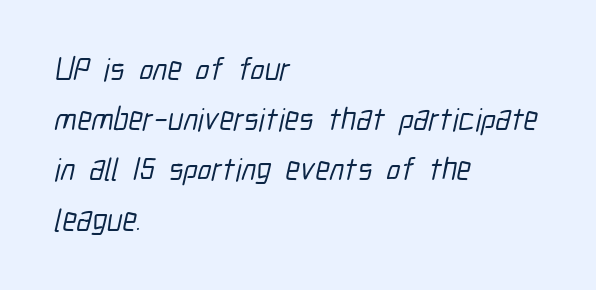
Do the characters align in a grid? No, the font is proportional. Tracking here is standard; glyphs follow each other at the usual distance. Reading down the column, the eye jumps a familiar distance to each next line. The space directly below the letters is spotless. The paragraph has a hard left edge and a soft right edge. The typeface chosen for these lines omits serifs.
